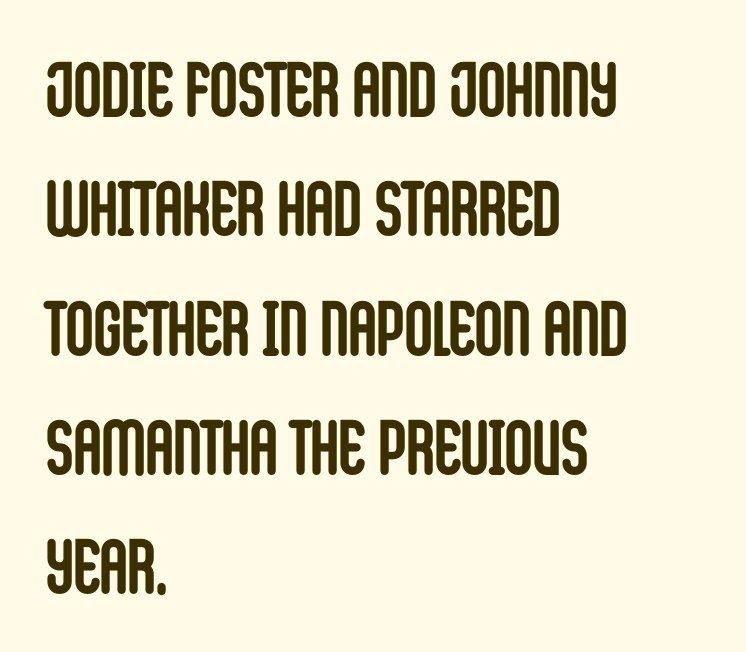
Q: Is the text bold? A: Yes.
Q: Is the text italic (slanted)? A: No, it is upright.
Q: Is the typeface a serif or a sans-serif typeface? A: Sans-serif.
Q: Is the text underlined? A: No.
Q: How is the paragraph aligned? A: Left-aligned.
Q: Is the spacing between letters normal or unusually wide? A: Normal.
Q: Is the spacing between lines tight, normal or loose? A: Normal.
Q: Width (condensed, normal, or wide)? A: Condensed.
Q: Stroke contrast? A: Low.
Q: x-height? A: Large.
Q: Monospaced? A: No.
